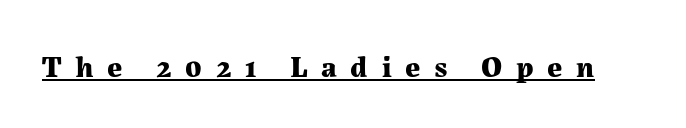
Q: Is the text bold? A: Yes.
Q: Is the text italic (slanted)? A: No, it is upright.
Q: Is the typeface a serif or a sans-serif typeface? A: Serif.
Q: Is the text underlined? A: Yes.
Q: Is the spacing between letters normal or unusually wide? A: Unusually wide.
Q: Width (condensed, normal, or wide)? A: Normal.
Q: Stroke contrast? A: Medium.
Q: x-height? A: Medium.
Q: Monospaced? A: No.
